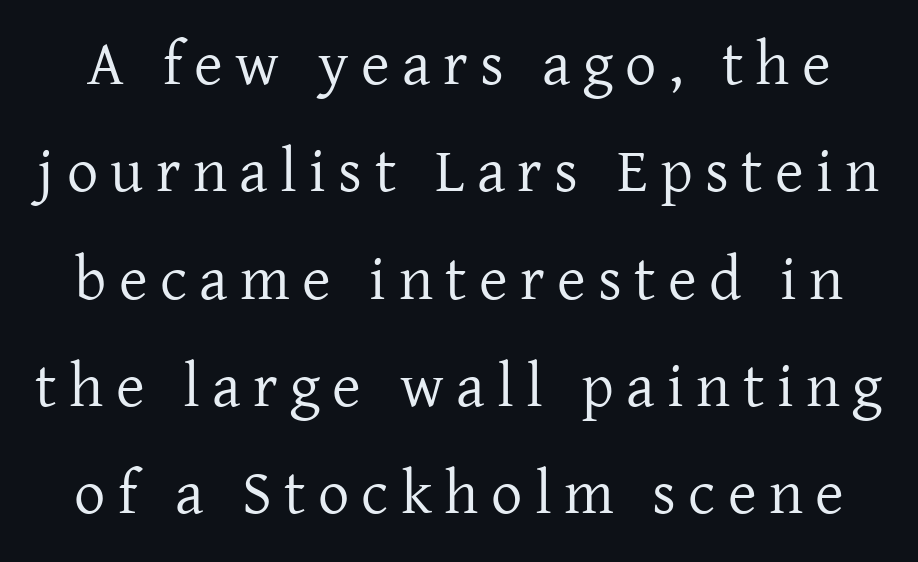
The space directly below the letters is spotless. The characters are drawn with everyday or finer stroke widths. These lines are composed in type with serifs. Spacing verdict: proportional, widths tailored to each character.
